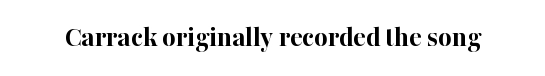
{"serif": "yes", "italic": "no", "bold": "yes", "weight": "bold", "width": "normal", "stroke_contrast": "high", "x_height": "medium", "monospaced": "no", "underline": "no", "letter_spacing": "normal", "letter_spacing_em": 0.0, "glyph_px": 29}
